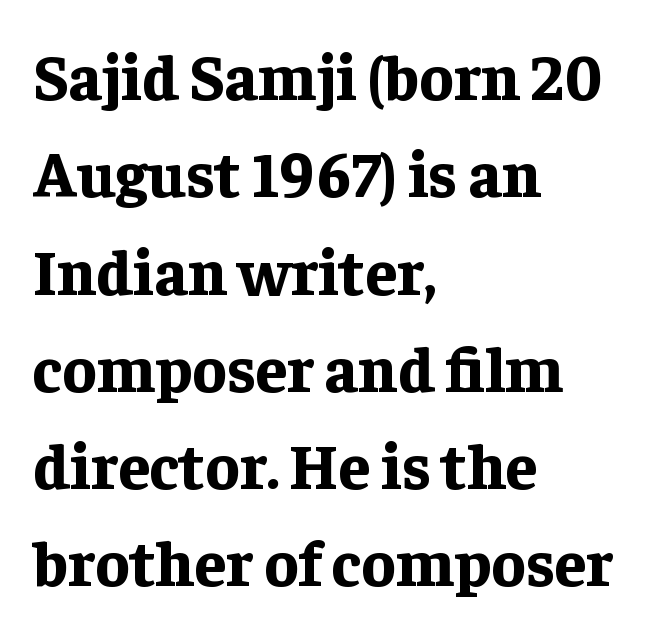
Short note: letters normally spaced. A clean baseline with only descenders dipping below it. In terms of leading, this rendering sits right in the middle. Typographic density is high because the face is bold.
